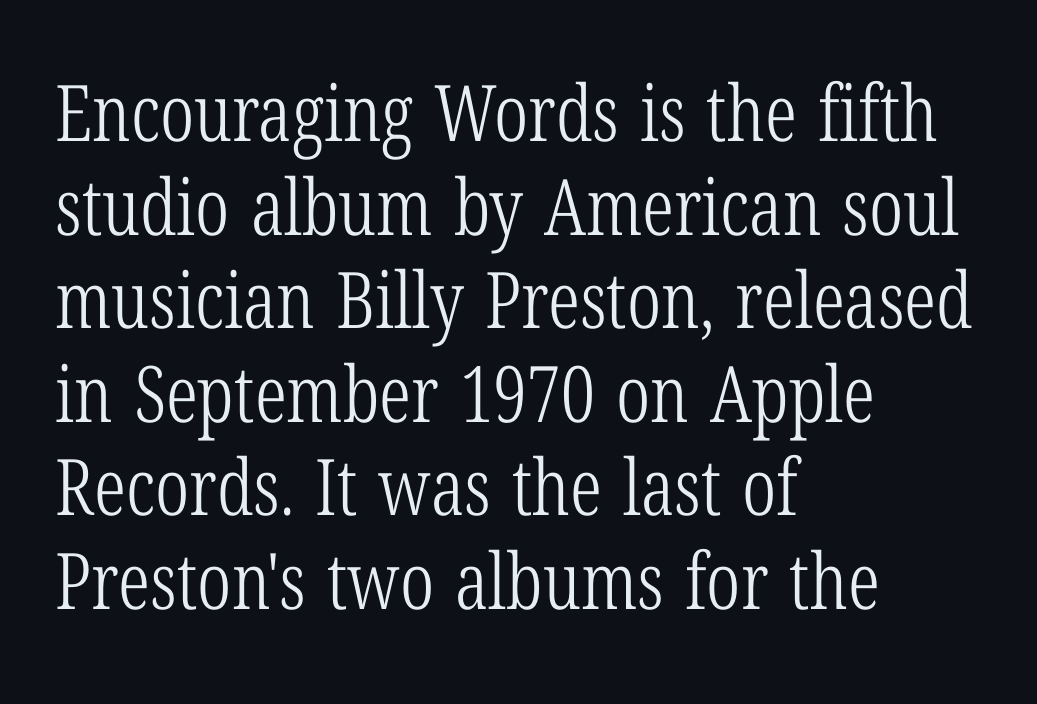
The image shows 78 px light, condensed serif type, upright; set left-aligned, line spacing 1.2x, normal letter spacing, not underlined; low stroke contrast and a medium x-height.
